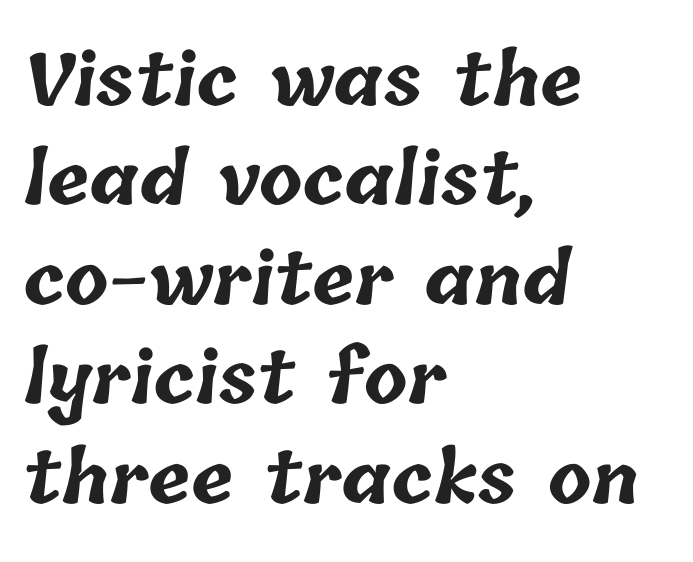
Compared with typical body copy, the letter spacing here is the same. These lines sit exactly where default settings would place them. No word sits above an underline. Character widths vary here, with narrow letters taking less room than wide ones. Plenty of ink on the page — the face is bold. The paragraph has a hard left edge and a soft right edge.
